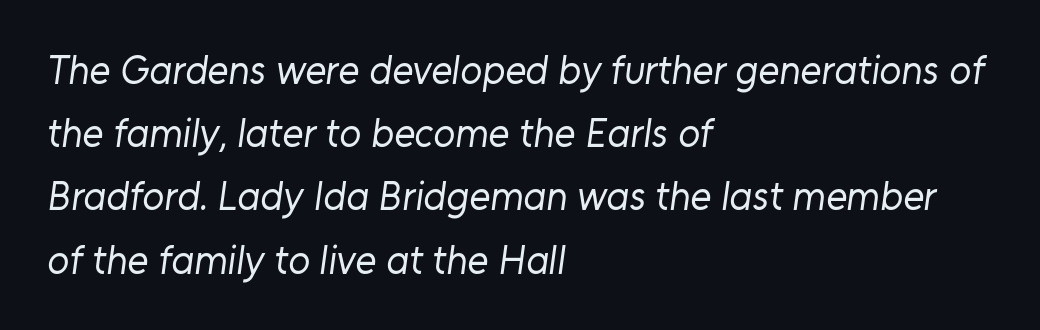
Does extra space separate the letters? No, they use regular spacing. The passage shown is not underscored anywhere. A typesetter would call this proportional, since set widths differ per character. Unlike a traditional serif, this face leaves its strokes unadorned.
